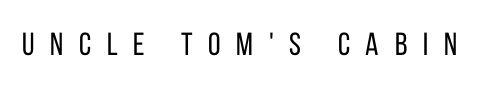
{"serif": "no", "italic": "no", "bold": "no", "weight": "regular", "width": "condensed", "stroke_contrast": "low", "x_height": "large", "monospaced": "no", "underline": "no", "letter_spacing": "wide", "letter_spacing_em": 0.49, "glyph_px": 32}
